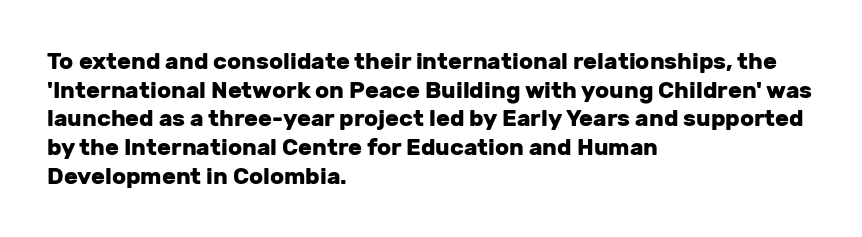
Q: Is the text bold? A: Yes.
Q: Is the text italic (slanted)? A: No, it is upright.
Q: Is the text underlined? A: No.
Q: How is the paragraph aligned? A: Left-aligned.
Q: Is the spacing between letters normal or unusually wide? A: Normal.
Q: Is the spacing between lines tight, normal or loose? A: Normal.
